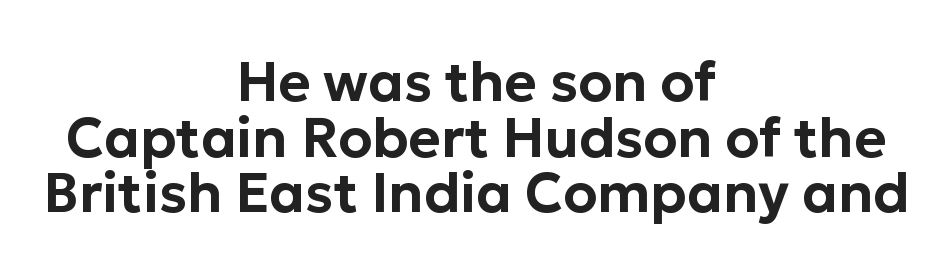
The image shows 55 px sans-serif type, upright; set centered, tight line spacing (1.01x), normal letter spacing, not underlined; low stroke contrast and a medium x-height.
